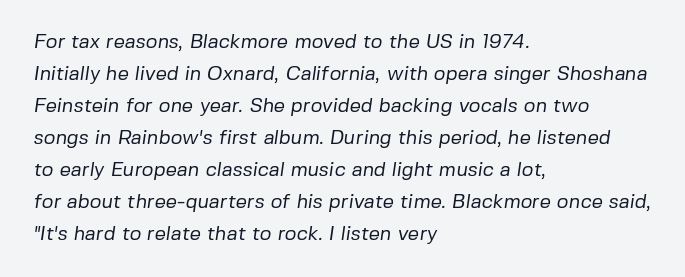
Q: Is the text bold? A: No.
Q: Is the text underlined? A: No.
Q: How is the paragraph aligned? A: Left-aligned.
Q: Is the spacing between letters normal or unusually wide? A: Normal.
Q: Is the spacing between lines tight, normal or loose? A: Normal.
